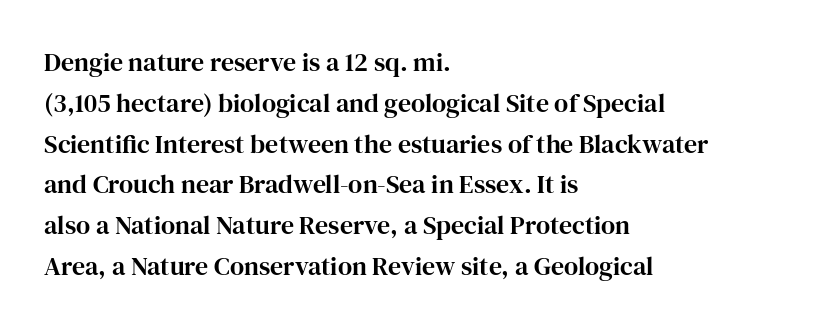
The space between consecutive lines is moderate. This sample uses plain, unmodified letter spacing. Layout note: lines flush left. No italicization has been applied; the sample stays upright. The passage shown is not underscored anywhere.
